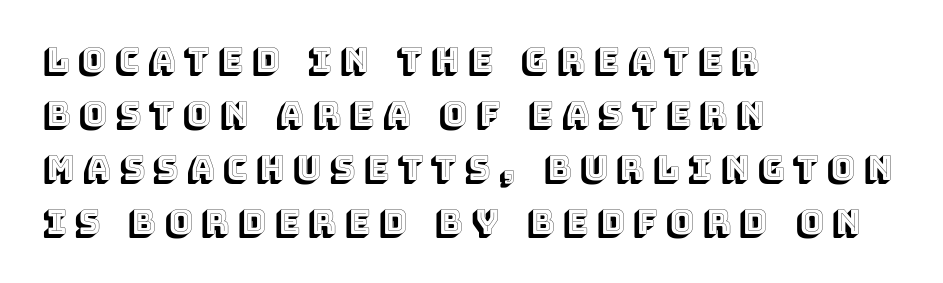
Q: Is the text italic (slanted)? A: No, it is upright.
Q: Is the text underlined? A: No.
Q: How is the paragraph aligned? A: Left-aligned.
Q: Is the spacing between letters normal or unusually wide? A: Unusually wide.
Q: Is the spacing between lines tight, normal or loose? A: Normal.
Q: Width (condensed, normal, or wide)? A: Normal.
Q: x-height? A: Large.
Q: Monospaced? A: No.
